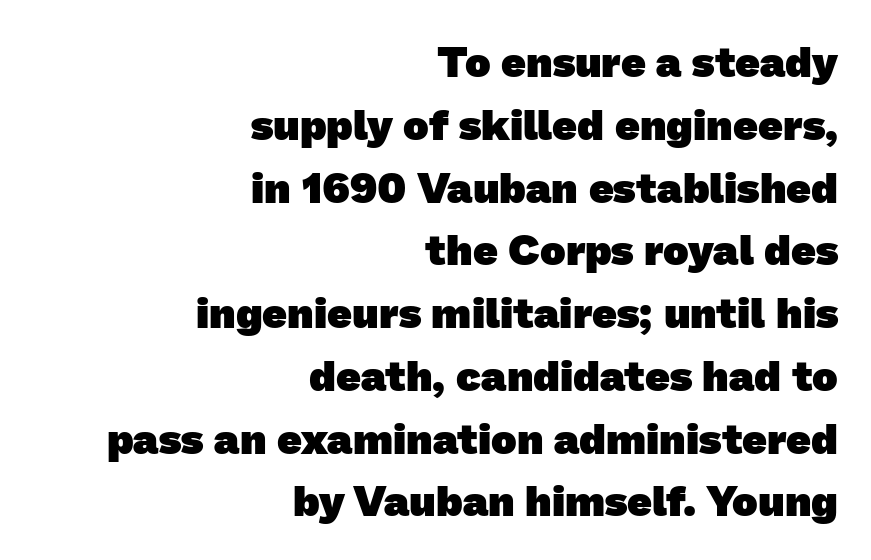
The image shows 43 px heavy sans-serif type; set right-aligned, normal line spacing (1.46x), normal letter spacing, not underlined; low stroke contrast and a medium x-height.
